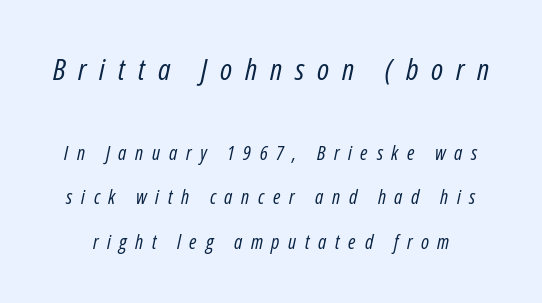
Is the stroke heavy? The answer is a plain regular-or-lighter. A typesetter would call this heavily tracked-out type. Leading is clearly above the norm, producing a sparse column. Reading top to bottom, the characters get smaller at the block break.
